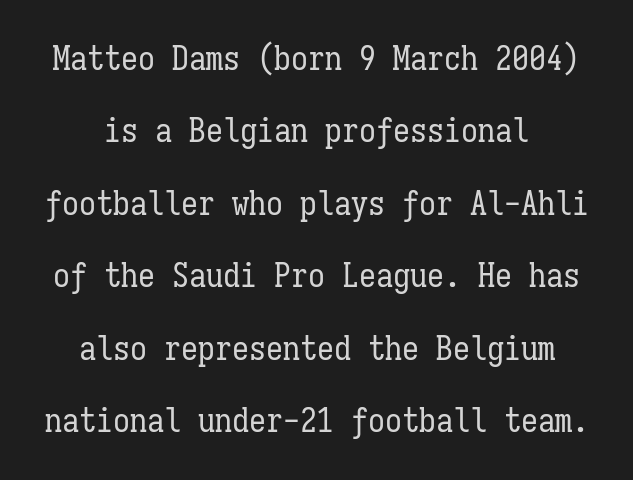
Regarding leading, the lines here are spaced well apart. You can tell it's not italic because the verticals are truly vertical. This sample has the even, mechanical cadence of fixed-width lettering. The foot of each line stays bare and open.
